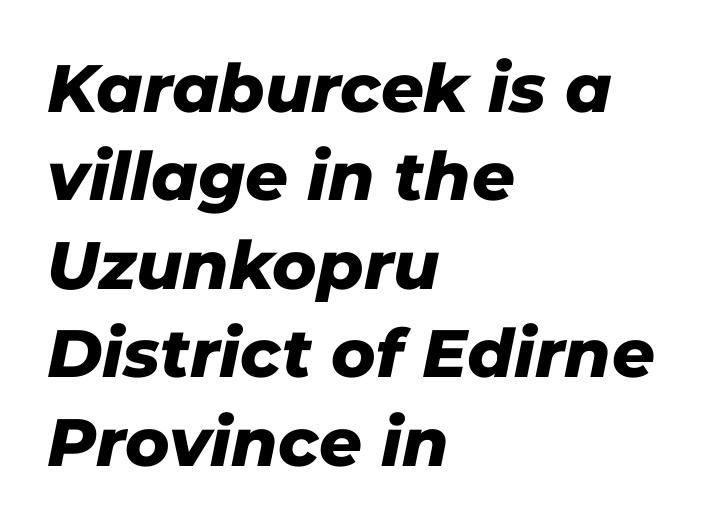
The image shows 67 px heavy type, italic (leaning right); set left-aligned, normal line spacing (1.32x), normal letter spacing, not underlined; low stroke contrast and a medium x-height.
